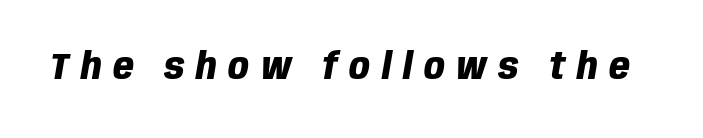
{"italic": "yes", "lean": "right", "slant_degrees": 10, "bold": "yes", "weight": "heavy", "width": "condensed", "stroke_contrast": "low", "x_height": "large", "monospaced": "no", "underline": "no", "letter_spacing": "wide", "letter_spacing_em": 0.32, "glyph_px": 36}
